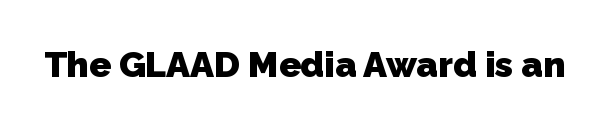
Observe the ordinary spacing: letters are neighbours, not strangers. Just letters on the line, the space beneath them empty. Students, this is bold: see how much ink each stroke carries. The typeface chosen for these lines omits serifs. Is this a fixed-width face? No — the glyphs have proportional, varying widths.
